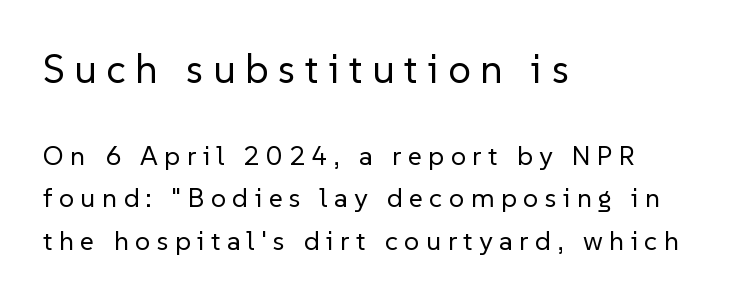
Q: Is the text bold? A: No.
Q: Is the text italic (slanted)? A: No, it is upright.
Q: Is the typeface a serif or a sans-serif typeface? A: Sans-serif.
Q: Is the text underlined? A: No.
Q: How is the paragraph aligned? A: Left-aligned.
Q: Is the spacing between letters normal or unusually wide? A: Unusually wide.
Q: Is the spacing between lines tight, normal or loose? A: Normal.
Q: Which block of text is set in a larger size, the first (top) or the second (bottom)? A: The first (top) one.
Q: Width (condensed, normal, or wide)? A: Normal.
Q: Stroke contrast? A: Low.
Q: x-height? A: Medium.
Q: Monospaced? A: No.
